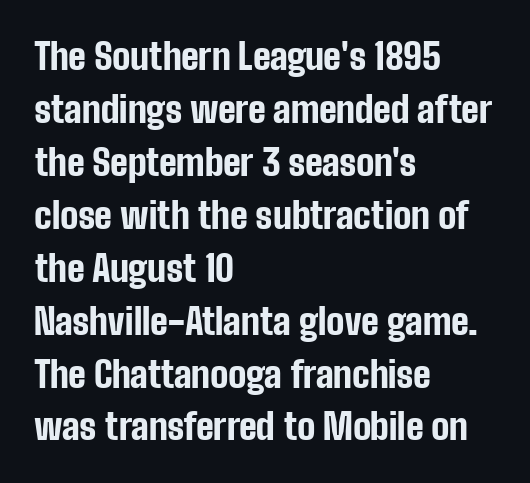
Q: Is the text bold? A: Yes.
Q: Is the text italic (slanted)? A: No, it is upright.
Q: Is the typeface a serif or a sans-serif typeface? A: Sans-serif.
Q: Is the text underlined? A: No.
Q: How is the paragraph aligned? A: Left-aligned.
Q: Is the spacing between letters normal or unusually wide? A: Normal.
Q: Is the spacing between lines tight, normal or loose? A: Normal.
Q: Width (condensed, normal, or wide)? A: Condensed.
Q: Stroke contrast? A: Low.
Q: x-height? A: Medium.
Q: Monospaced? A: No.
